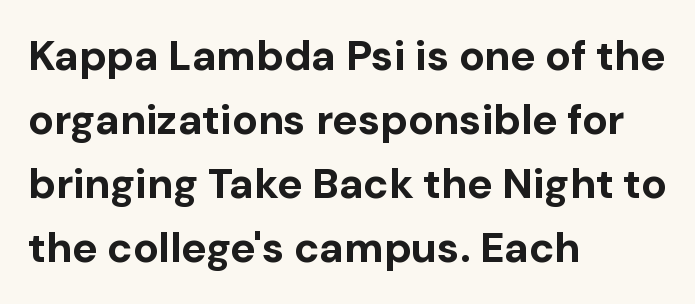
The image shows 42 px bold sans-serif type, upright; set left-aligned, normal line spacing (1.52x), normal letter spacing, not underlined; low stroke contrast and a medium x-height.
